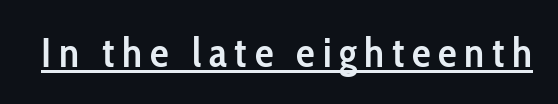
The image shows 42 px semibold, condensed sans-serif type, upright; set underlined; low stroke contrast and a medium x-height.
